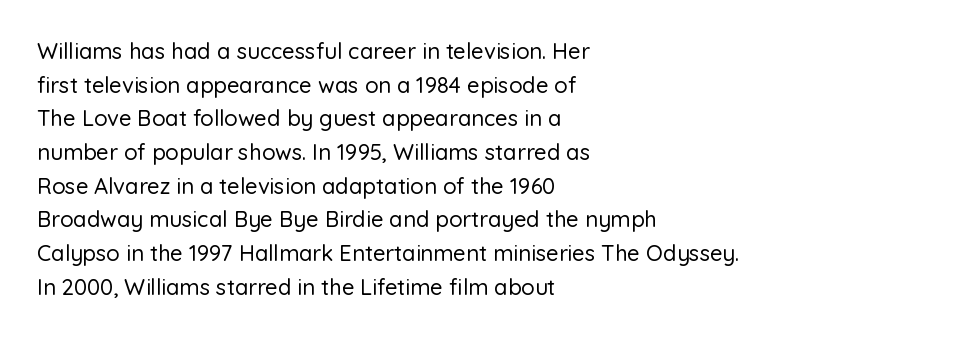
Q: Is the text italic (slanted)? A: No, it is upright.
Q: Is the text underlined? A: No.
Q: How is the paragraph aligned? A: Left-aligned.
Q: Is the spacing between letters normal or unusually wide? A: Normal.
Q: Is the spacing between lines tight, normal or loose? A: Normal.
